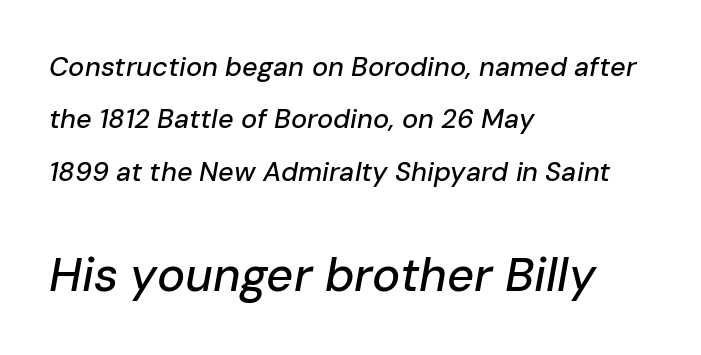
{"italic": "yes", "lean": "right", "slant_degrees": 10, "width": "normal", "stroke_contrast": "low", "x_height": "medium", "monospaced": "no", "underline": "no", "align": "left", "line_spacing": "loose", "line_spacing_ratio": 1.94, "letter_spacing": "normal", "letter_spacing_em": 0.0, "larger_block": "second", "size_ratio": 1.74, "glyph_px": 47}
